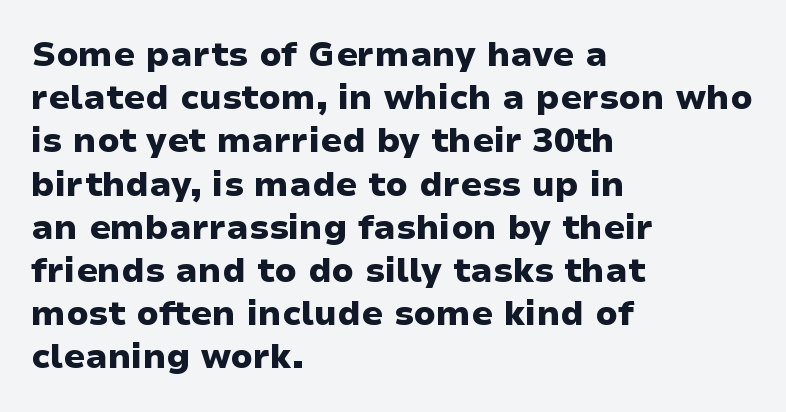
The image shows 34 px heavy, wide sans-serif type, upright; set left-aligned, normal line spacing (1.27x), normal letter spacing, not underlined; low stroke contrast and a medium x-height.
